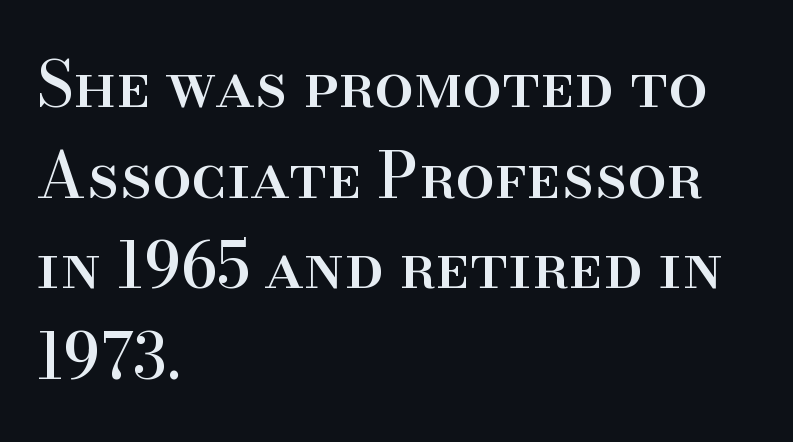
{"serif": "yes", "italic": "no", "width": "normal", "stroke_contrast": "high", "x_height": "small", "monospaced": "no", "underline": "no", "align": "left", "line_spacing": "normal", "line_spacing_ratio": 1.44, "letter_spacing": "normal", "letter_spacing_em": 0.0, "glyph_px": 63}
